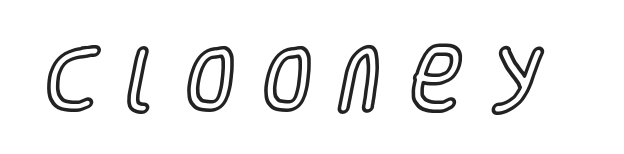
{"width": "condensed", "x_height": "large", "monospaced": "no", "underline": "no", "letter_spacing": "wide", "letter_spacing_em": 0.42, "glyph_px": 70}
